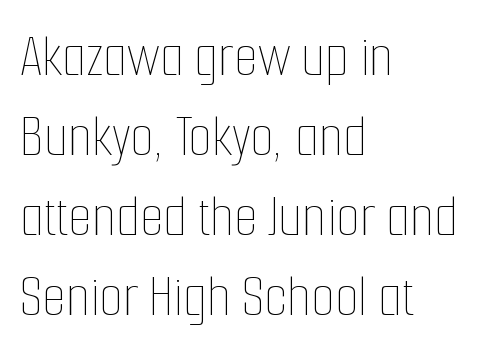
The image shows 61 px thin, condensed type, upright; set left-aligned, normal line spacing (1.31x), normal letter spacing, not underlined; low stroke contrast and a medium x-height.
